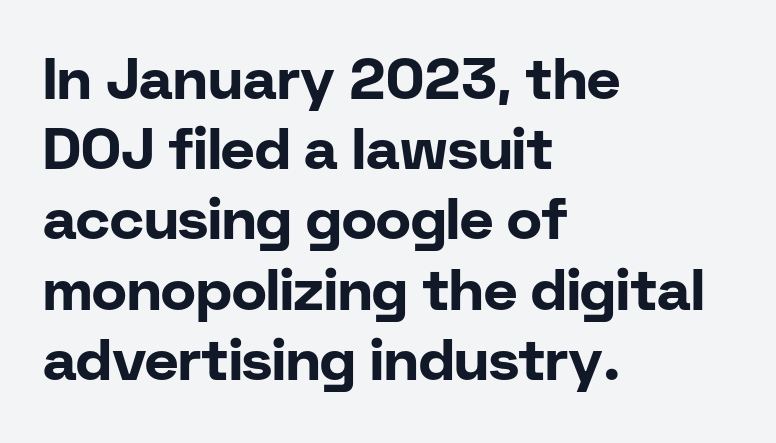
The image shows 58 px bold sans-serif type, upright; set left-aligned, line spacing 1.21x, normal letter spacing, not underlined; low stroke contrast and a medium x-height.
